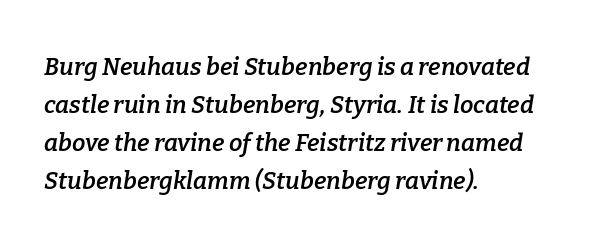
Observe the lean: these are italic letterforms. These lines are set flush left with a ragged right edge. What weight is shown? A semibold, between regular and bold. Only glyphs here, with clear space below each row. Successive baselines arrive at the customary interval.
